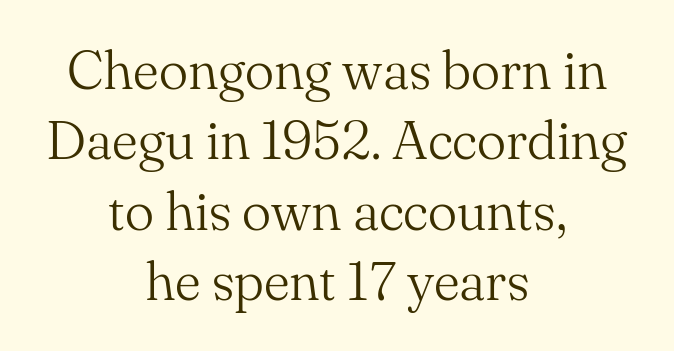
Leading matches the norm, producing a regular column. These lines are rendered in a variable-pitch font. This sample uses an upright cut, with every glyph sitting square on the baseline. The baseline area is clear.
